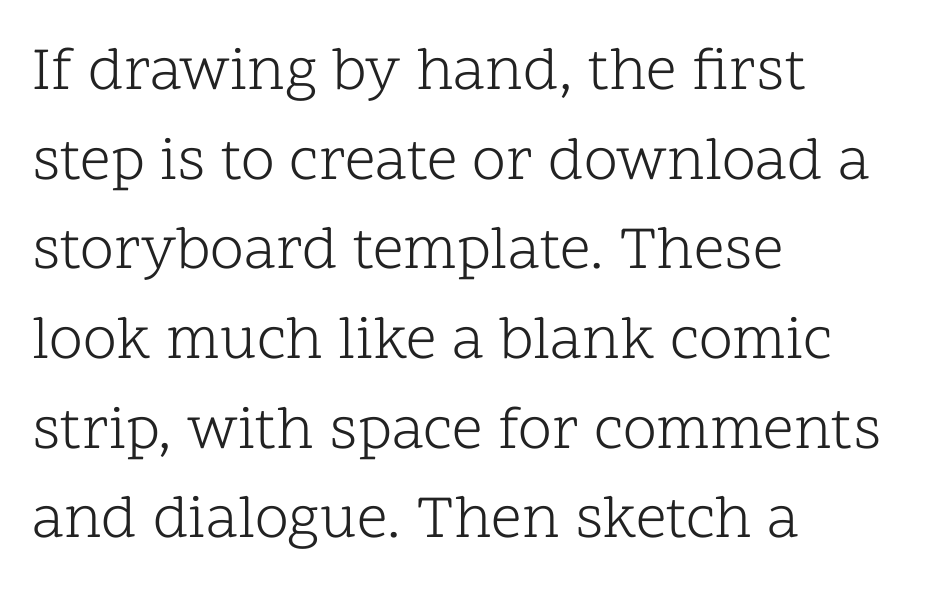
The image shows 61 px light serif type, upright; set left-aligned, normal line spacing (1.47x), normal letter spacing, not underlined; low stroke contrast and a medium x-height.
